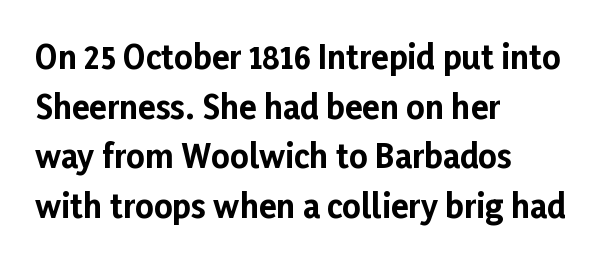
The image shows 32 px bold sans-serif type, upright; set left-aligned, normal line spacing (1.55x), normal letter spacing, not underlined; low stroke contrast and a medium x-height.
